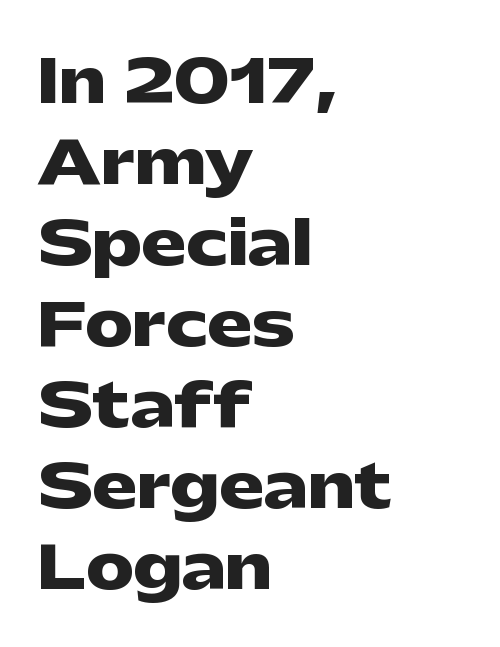
Q: Is the text bold? A: Yes.
Q: Is the text italic (slanted)? A: No, it is upright.
Q: Is the typeface a serif or a sans-serif typeface? A: Sans-serif.
Q: Is the text underlined? A: No.
Q: How is the paragraph aligned? A: Left-aligned.
Q: Is the spacing between letters normal or unusually wide? A: Normal.
Q: Is the spacing between lines tight, normal or loose? A: Normal.
Q: Width (condensed, normal, or wide)? A: Wide.
Q: Stroke contrast? A: Low.
Q: x-height? A: Medium.
Q: Monospaced? A: No.
